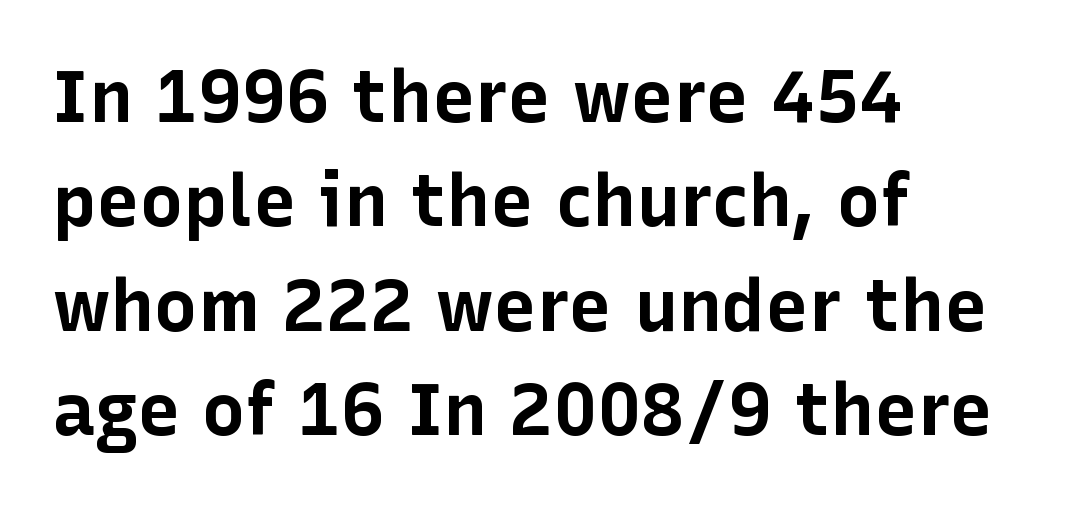
Upright lettering throughout. The passage shown is typed in a proportional face where columns would drift. Stroke thickness is high; the sample reads as a true bold. Between one letter and the next there's only the usual sliver of space. The space between consecutive lines is moderate.
